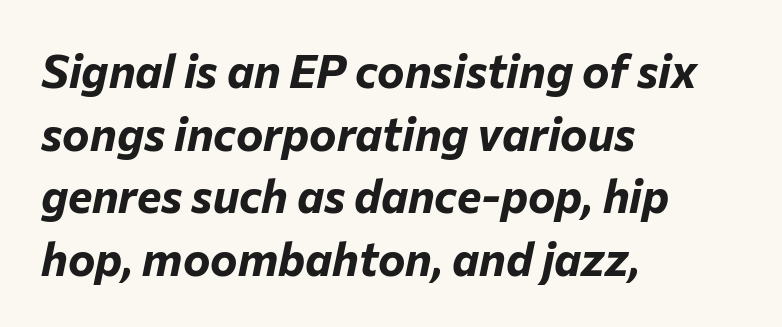
{"italic": "yes", "lean": "right", "slant_degrees": 12, "bold": "yes", "weight": "bold", "width": "normal", "stroke_contrast": "low", "x_height": "medium", "monospaced": "no", "underline": "no", "align": "left", "line_spacing": "normal", "line_spacing_ratio": 1.36, "letter_spacing": "normal", "letter_spacing_em": 0.0, "glyph_px": 46}
